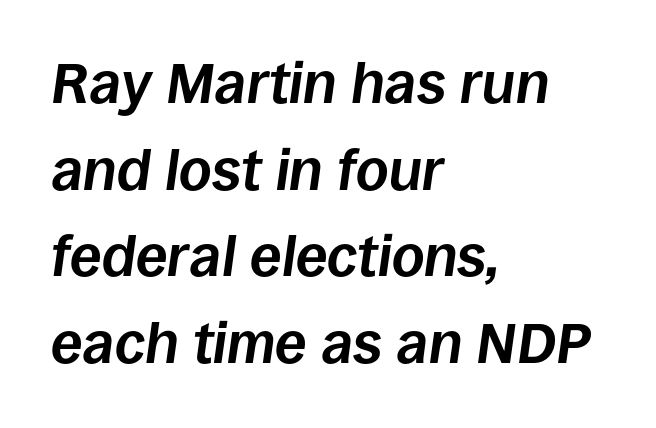
The image shows 57 px bold type, italic (leaning right); set left-aligned, normal line spacing (1.52x), normal letter spacing, not underlined; low stroke contrast and a large x-height.
